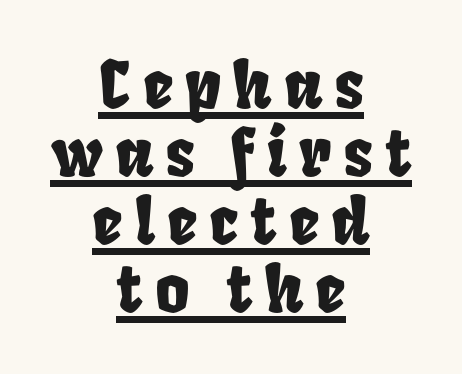
Q: Is the text underlined? A: Yes.
Q: How is the paragraph aligned? A: Centered.
Q: Is the spacing between lines tight, normal or loose? A: Tight.
Q: Width (condensed, normal, or wide)? A: Condensed.
Q: Stroke contrast? A: Low.
Q: x-height? A: Large.
Q: Monospaced? A: No.
